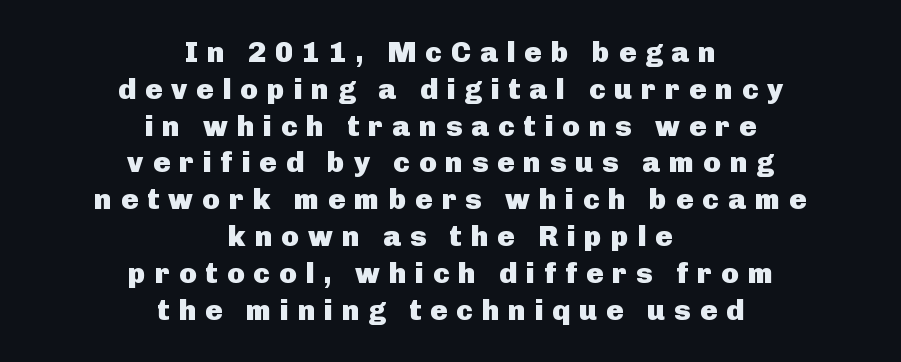
The type is letterspaced generously, with wide tracking. It's the straight-up-and-down kind of type. The setting favours the middle, as headings and verse often do. The baseline area is clear.
